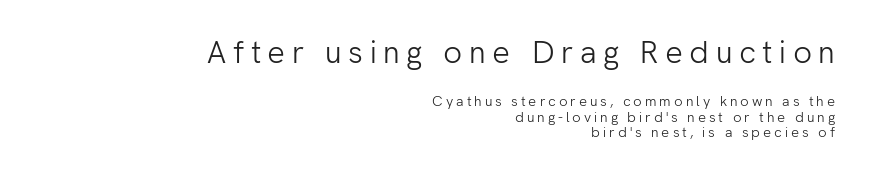
The image shows 31 px light sans-serif type, upright; set right-aligned, tight line spacing (1.11x), unusually wide letter spacing (+0.21 em), not underlined; the first (top) block is 2.21x larger; low stroke contrast and a medium x-height.
